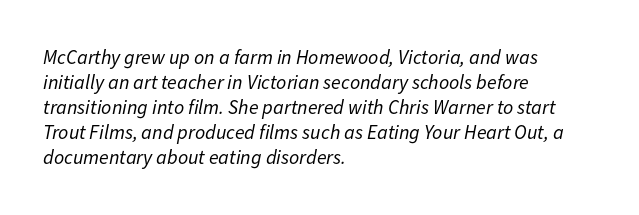
The image shows 20 px text type, italic (leaning right); set left-aligned, normal line spacing (1.25x), normal letter spacing, not underlined.
